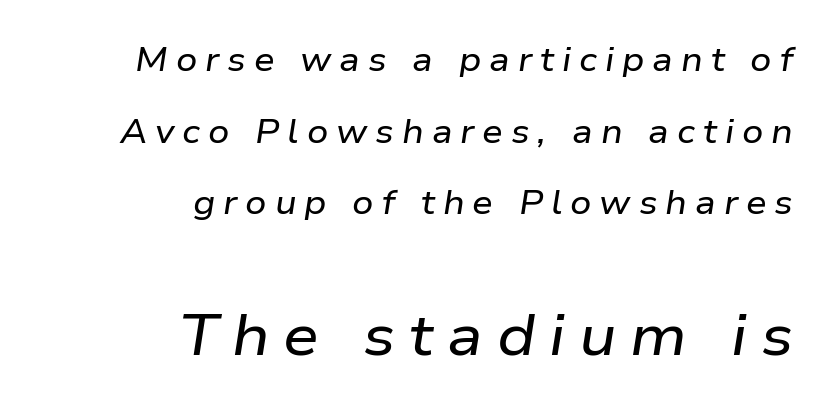
The image shows 57 px wide type, italic (leaning right); set right-aligned, loose line spacing (2.17x), unusually wide letter spacing (+0.24 em), not underlined; the second (bottom) block is 1.73x larger; low stroke contrast and a medium x-height.
